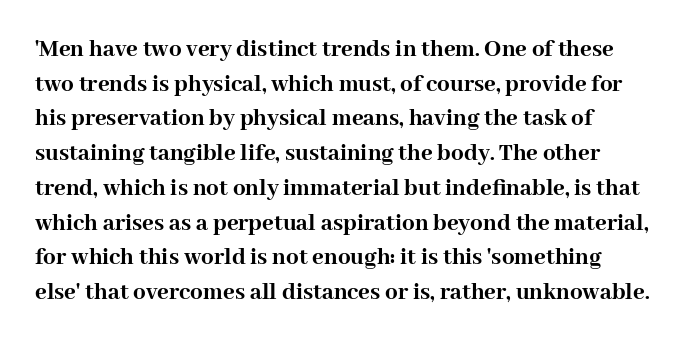
Q: Is the text bold? A: Yes.
Q: Is the text italic (slanted)? A: No, it is upright.
Q: Is the text underlined? A: No.
Q: How is the paragraph aligned? A: Left-aligned.
Q: Is the spacing between letters normal or unusually wide? A: Normal.
Q: Is the spacing between lines tight, normal or loose? A: Normal.
